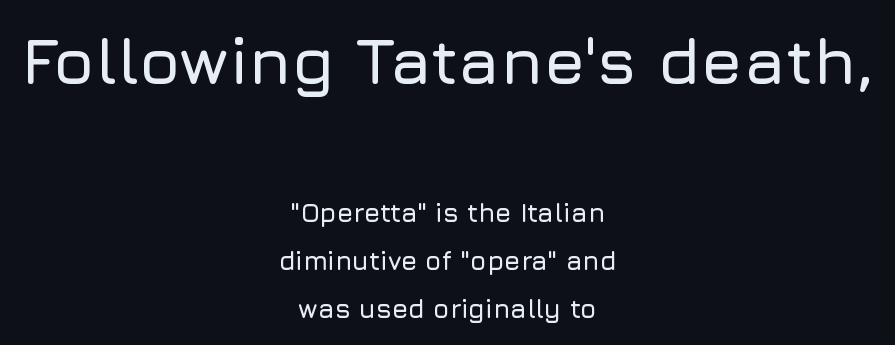
{"serif": "no", "italic": "no", "width": "normal", "stroke_contrast": "low", "x_height": "medium", "monospaced": "no", "underline": "no", "align": "center", "line_spacing_ratio": 1.86, "letter_spacing": "normal", "letter_spacing_em": 0.0, "larger_block": "first", "size_ratio": 2.54, "glyph_px": 66}
